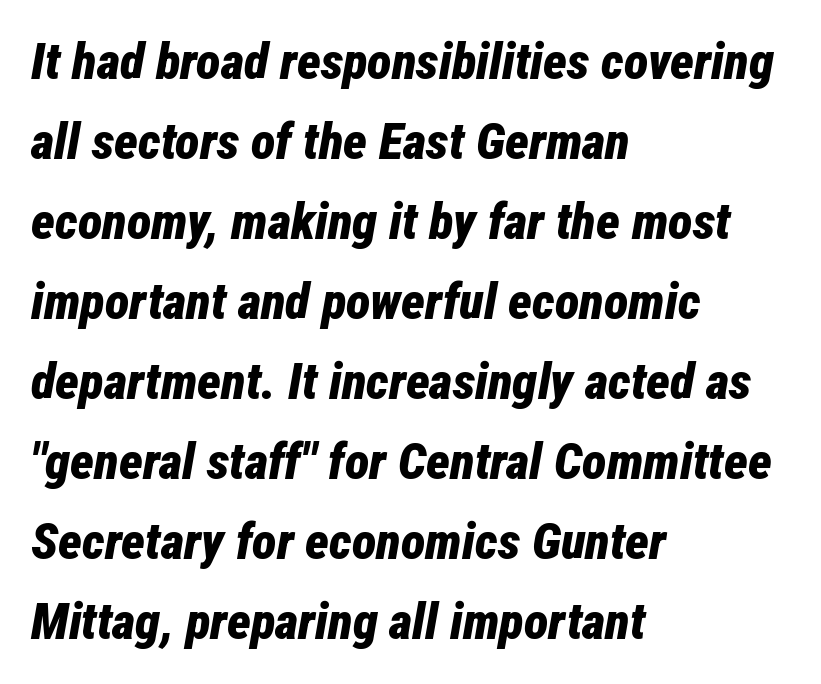
The image shows 51 px bold, condensed type, italic (leaning right); set left-aligned, normal line spacing (1.57x), normal letter spacing, not underlined; low stroke contrast and a medium x-height.
